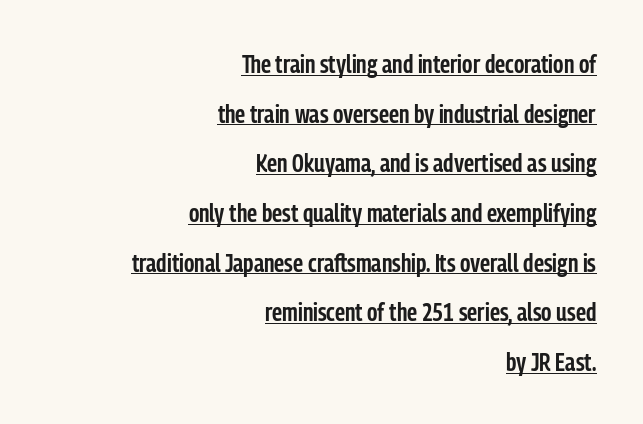
Leading is clearly above the norm, producing a sparse column. The sample's only ornament is a line tracing under the words. Layout note: lines flush right. Here the glyphs are tracked normally, forming tight word shapes.
